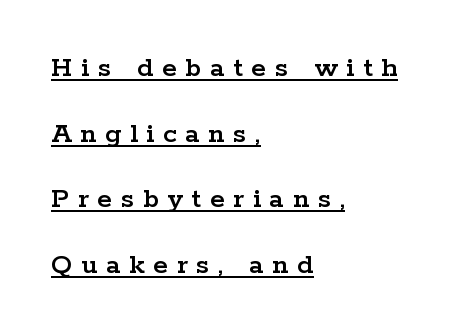
{"serif": "yes", "italic": "no", "width": "wide", "stroke_contrast": "low", "x_height": "medium", "monospaced": "no", "underline": "yes", "align": "left", "line_spacing": "loose", "line_spacing_ratio": 2.19, "letter_spacing": "wide", "letter_spacing_em": 0.29, "glyph_px": 30}
